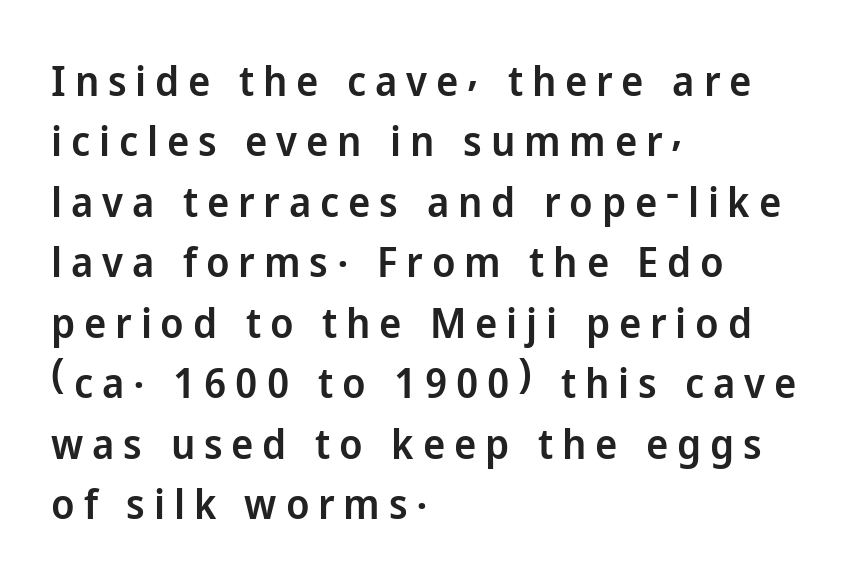
The passage shown is semibold, sitting just below true bold. Here the glyphs are tracked loosely, breaking word shapes into spaced letters. Rule under the text: the space is simply empty. Typeset ragged right — the left edge is the straight one.
